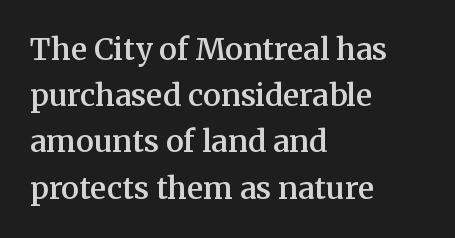
What's the leading like? Ordinary, nothing unusual. Varying glyph widths throughout — classic text-font behaviour. The string is rendered with underlining switched off. The letters carry serifs — small finishing strokes at the ends of their stems. You could call the tracking neutral — neither tight nor loose. It's the straight-up-and-down kind of type.
